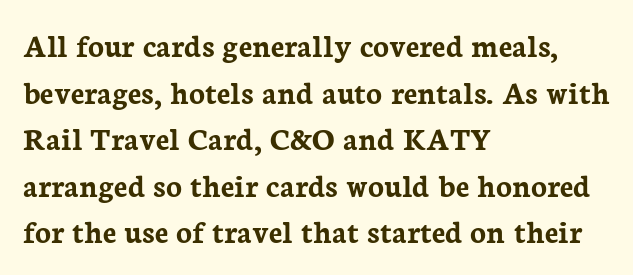
{"serif": "yes", "italic": "no", "bold": "yes", "weight": "semibold", "width": "normal", "stroke_contrast": "low", "x_height": "medium", "monospaced": "no", "underline": "no", "align": "left", "line_spacing": "normal", "line_spacing_ratio": 1.41, "letter_spacing": "normal", "letter_spacing_em": 0.0, "glyph_px": 33}
